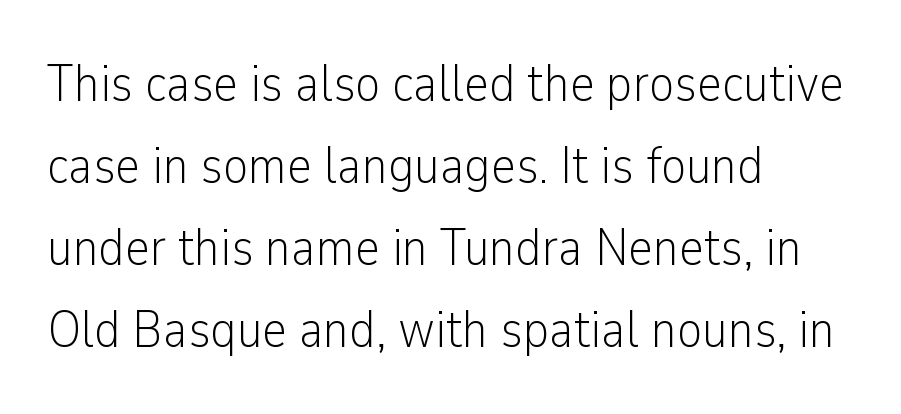
{"serif": "no", "italic": "no", "bold": "no", "weight": "light", "width": "condensed", "stroke_contrast": "low", "x_height": "medium", "monospaced": "no", "underline": "no", "align": "left", "line_spacing": "normal", "line_spacing_ratio": 1.55, "letter_spacing": "normal", "letter_spacing_em": 0.0, "glyph_px": 53}
